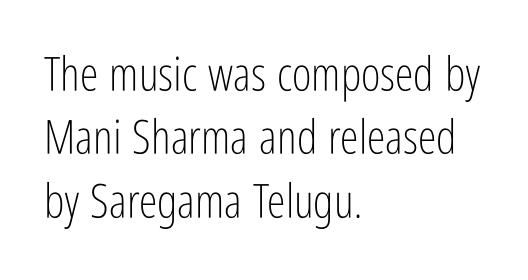
{"serif": "no", "italic": "no", "bold": "no", "weight": "light", "width": "condensed", "stroke_contrast": "low", "x_height": "medium", "monospaced": "no", "underline": "no", "align": "left", "line_spacing": "normal", "line_spacing_ratio": 1.35, "letter_spacing": "normal", "letter_spacing_em": 0.0, "glyph_px": 47}
